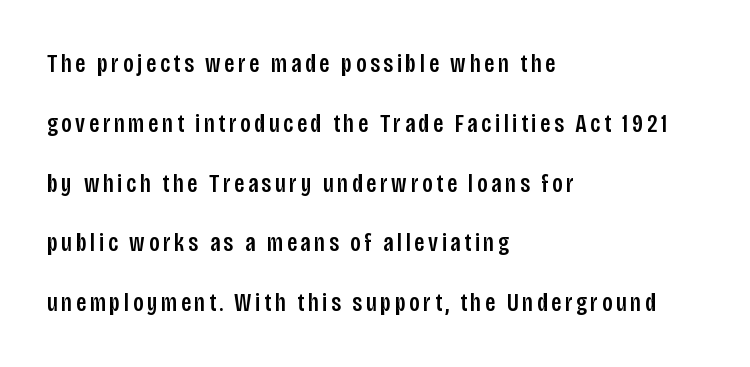
The image shows 26 px text type, upright; set left-aligned, loose line spacing (2.3x), not underlined.
